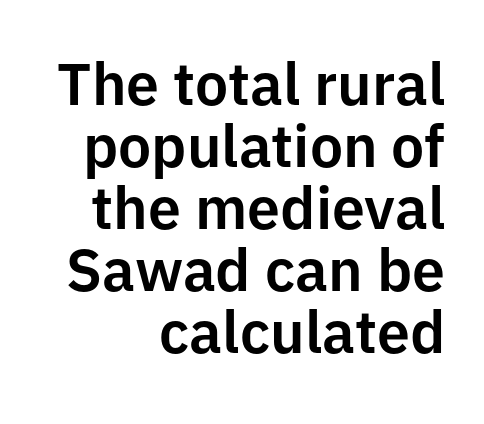
Posture: vertical. Spacing verdict: proportional, widths tailored to each character. A clean baseline with only descenders dipping below it. I'd call this a sans setting — the letters go barefoot. Nothing unusual about the tracking: characters are spaced as the font intends. A typesetter would call this leading minimal, almost set solid.
